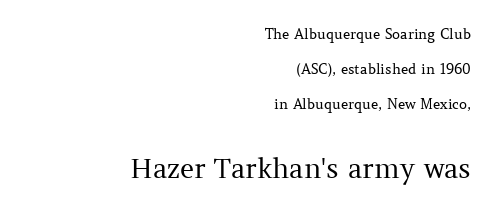
The image shows 27 px text type, upright; set right-aligned, loose line spacing (2.49x), normal letter spacing, not underlined; the second (bottom) block is 1.93x larger.
